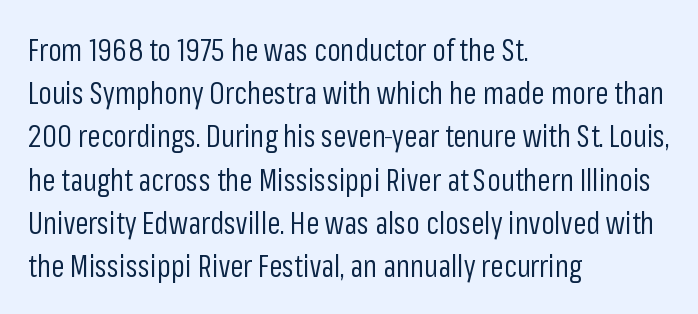
One glance says typical: line gaps are just what's usual. Descender tails drop into unmarked territory. Casual observation: everything's shoved over to the left. Is this a fixed-width face? No — the glyphs have proportional, varying widths.
